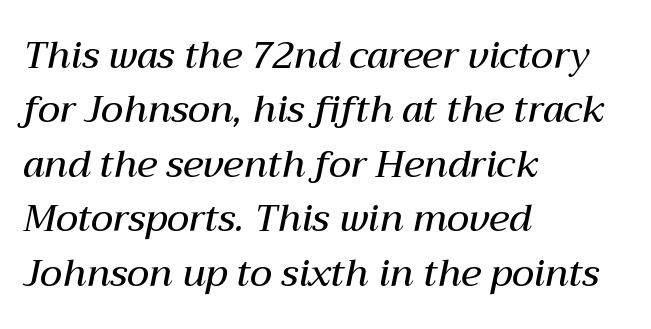
Spacing verdict: proportional, widths tailored to each character. Vertically, the passage feels balanced, rows spaced as you'd expect. Is the block centered? No — it sits flush against the left margin. Does the weight exceed regular? Yes, but only to semibold.
